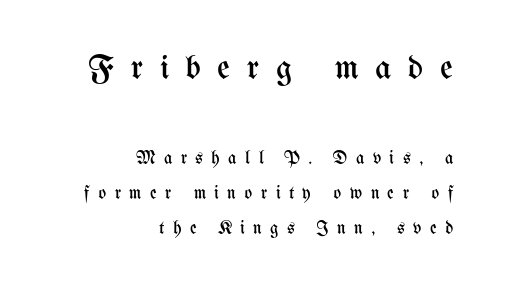
Q: Is the text bold? A: No.
Q: Is the text italic (slanted)? A: No, it is upright.
Q: Is the text underlined? A: No.
Q: How is the paragraph aligned? A: Right-aligned.
Q: Is the spacing between letters normal or unusually wide? A: Unusually wide.
Q: Is the spacing between lines tight, normal or loose? A: Loose.
Q: Which block of text is set in a larger size, the first (top) or the second (bottom)? A: The first (top) one.
Q: Width (condensed, normal, or wide)? A: Condensed.
Q: Stroke contrast? A: Medium.
Q: x-height? A: Medium.
Q: Monospaced? A: No.
